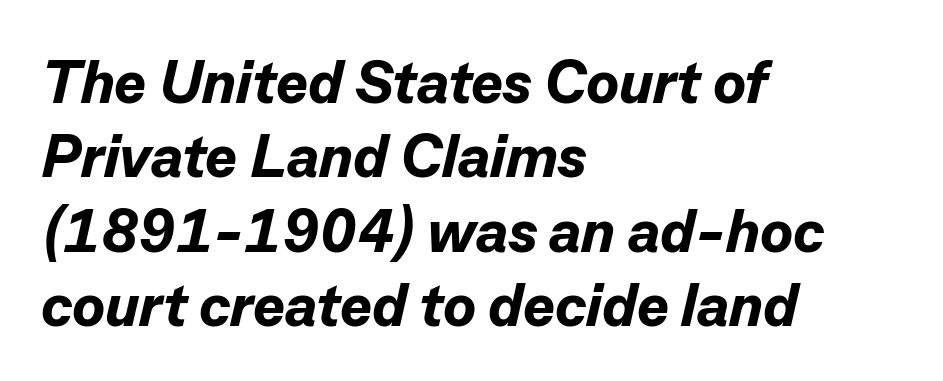
{"italic": "yes", "lean": "right", "slant_degrees": 13, "bold": "yes", "weight": "bold", "width": "normal", "stroke_contrast": "low", "x_height": "medium", "monospaced": "no", "underline": "no", "align": "left", "line_spacing_ratio": 1.24, "letter_spacing": "normal", "letter_spacing_em": 0.0, "glyph_px": 60}
